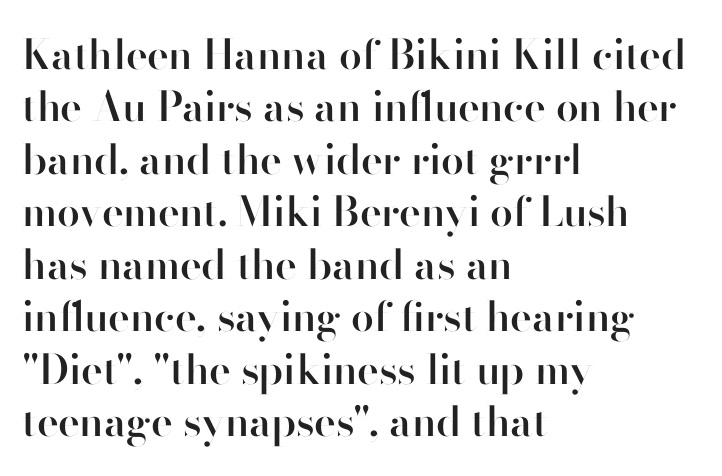
Q: Is the text bold? A: Semi-bold.
Q: Is the text italic (slanted)? A: No, it is upright.
Q: Is the typeface a serif or a sans-serif typeface? A: Sans-serif.
Q: Is the text underlined? A: No.
Q: How is the paragraph aligned? A: Left-aligned.
Q: Is the spacing between letters normal or unusually wide? A: Normal.
Q: Is the spacing between lines tight, normal or loose? A: Normal.
Q: Width (condensed, normal, or wide)? A: Normal.
Q: Stroke contrast? A: High.
Q: x-height? A: Small.
Q: Monospaced? A: No.
